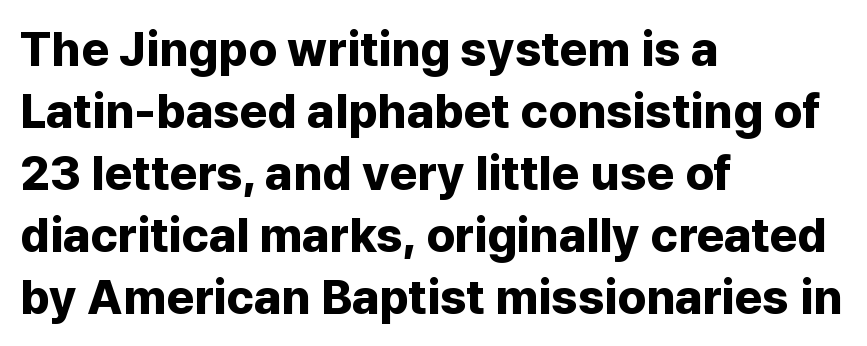
{"serif": "no", "italic": "no", "bold": "yes", "weight": "bold", "width": "normal", "stroke_contrast": "low", "x_height": "medium", "monospaced": "no", "underline": "no", "align": "left", "line_spacing": "normal", "line_spacing_ratio": 1.29, "letter_spacing": "normal", "letter_spacing_em": 0.0, "glyph_px": 48}
